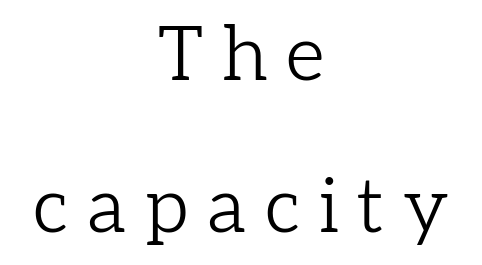
The image shows 76 px light serif type, upright; set centered, loose line spacing (2.0x), unusually wide letter spacing (+0.25 em), not underlined; low stroke contrast and a medium x-height.
